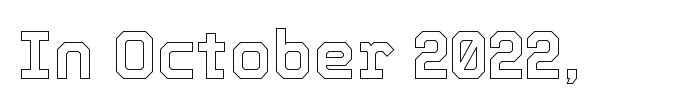
Spacing between characters is what you'd get straight out of the box. Every character sits straight up, as roman type does. Decoration check: the copy has no underline. Varying glyph widths throughout — classic text-font behaviour.
